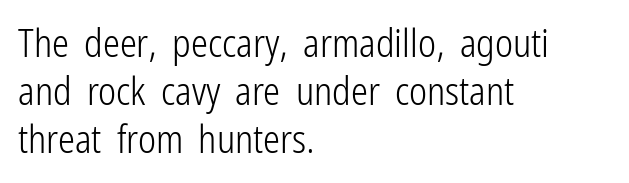
Serifs: no, the terminals of the letterforms are clean. Leading: standard. This rendering features lettering with no underline. Heaviness? Minimal to ordinary, like unemphasized prose. Nobody touched the tracking dial on this one.
